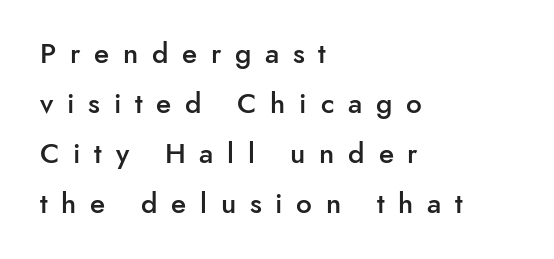
The image shows 28 px semibold sans-serif type, upright; set left-aligned, line spacing 1.78x, unusually wide letter spacing (+0.49 em), not underlined; low stroke contrast and a small x-height.
